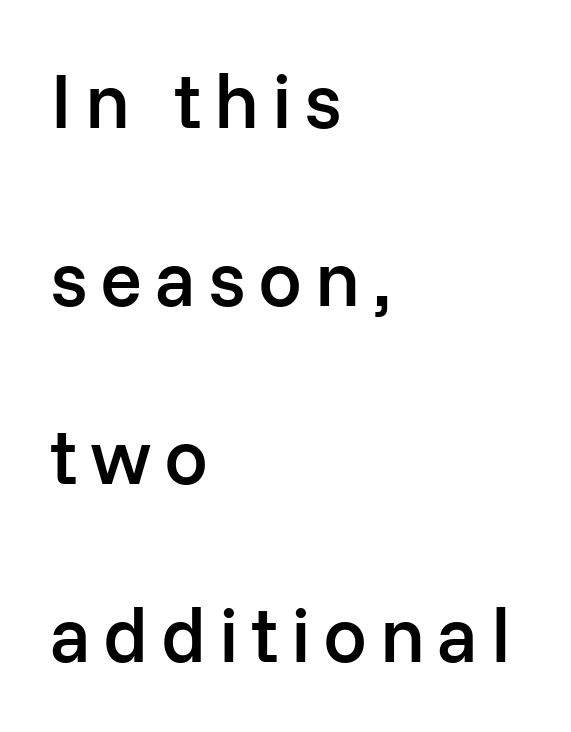
{"serif": "no", "italic": "no", "bold": "semi", "weight": "semibold", "width": "normal", "stroke_contrast": "low", "x_height": "medium", "monospaced": "no", "underline": "no", "align": "left", "line_spacing": "loose", "line_spacing_ratio": 2.28, "glyph_px": 78}
